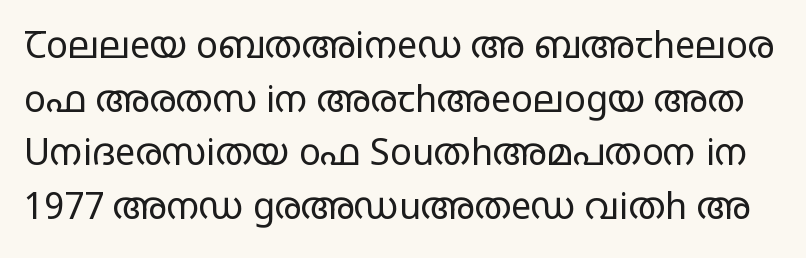
Q: Is the text bold? A: No.
Q: Is the text italic (slanted)? A: No, it is upright.
Q: Is the typeface a serif or a sans-serif typeface? A: Sans-serif.
Q: Is the text underlined? A: No.
Q: Is the spacing between letters normal or unusually wide? A: Normal.
Q: Is the spacing between lines tight, normal or loose? A: Normal.
Q: Width (condensed, normal, or wide)? A: Wide.
Q: Stroke contrast? A: Low.
Q: x-height? A: Large.
Q: Monospaced? A: No.
